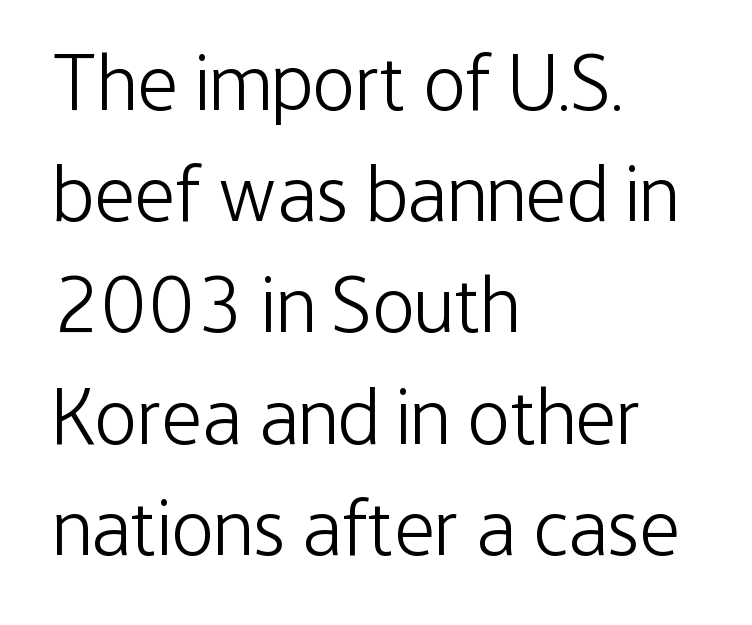
The image shows 80 px light, condensed sans-serif type, upright; set left-aligned, normal line spacing (1.39x), normal letter spacing, not underlined; low stroke contrast and a medium x-height.
